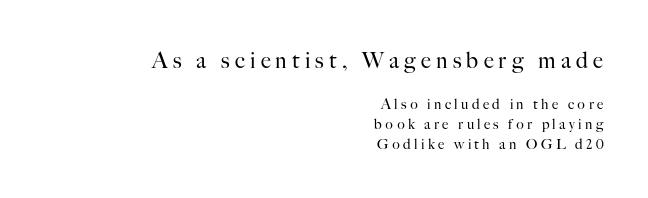
{"italic": "no", "bold": "no", "underline": "no", "align": "right", "line_spacing": "normal", "line_spacing_ratio": 1.42, "letter_spacing": "wide", "letter_spacing_em": 0.24, "larger_block": "first", "size_ratio": 1.57, "glyph_px": 22}
